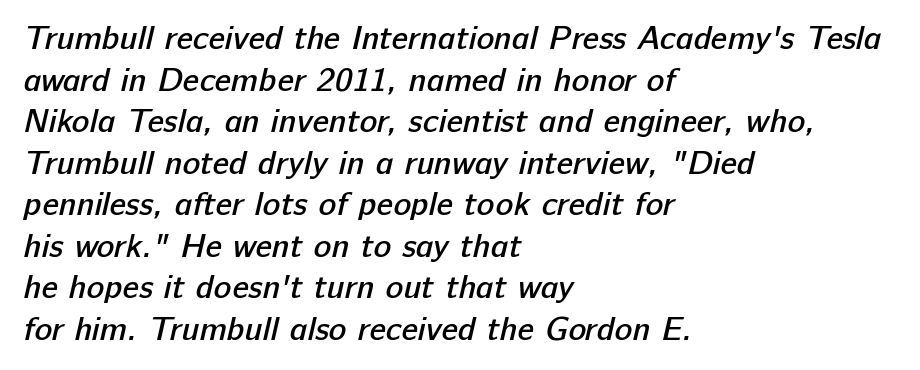
Is the type bold? Partly — it's a semibold, heavier than regular but not fully bold. Caption: multi-line text, flush left, ragged right. The passage shown has conventional tracking throughout. Vertical spacing — default.
